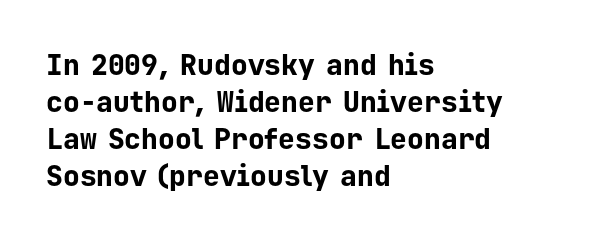
{"serif": "no", "italic": "no", "bold": "yes", "weight": "bold", "width": "normal", "stroke_contrast": "low", "x_height": "medium", "monospaced": "yes", "underline": "no", "align": "left", "line_spacing": "normal", "line_spacing_ratio": 1.32, "letter_spacing": "normal", "letter_spacing_em": 0.0, "glyph_px": 28}
